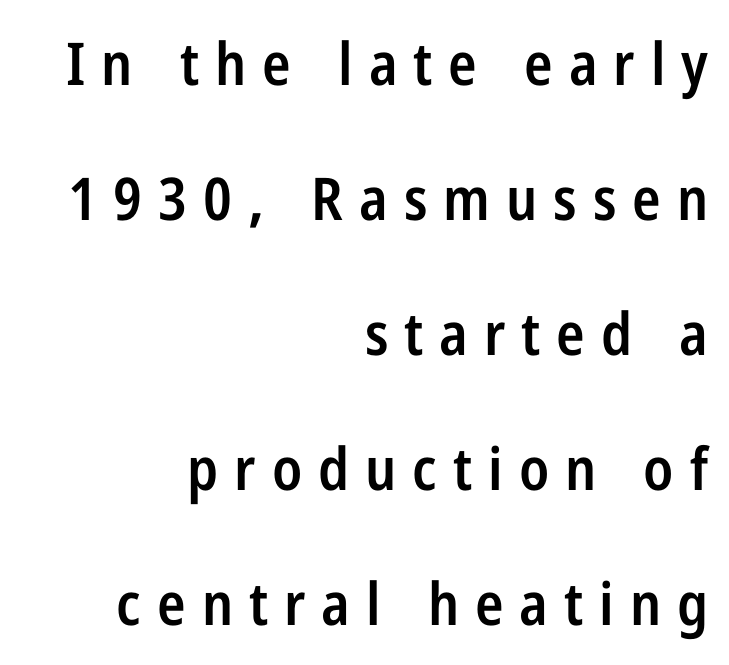
Q: Is the text bold? A: Semi-bold.
Q: Is the text italic (slanted)? A: No, it is upright.
Q: Is the typeface a serif or a sans-serif typeface? A: Sans-serif.
Q: Is the text underlined? A: No.
Q: How is the paragraph aligned? A: Right-aligned.
Q: Is the spacing between letters normal or unusually wide? A: Unusually wide.
Q: Is the spacing between lines tight, normal or loose? A: Loose.
Q: Width (condensed, normal, or wide)? A: Condensed.
Q: Stroke contrast? A: Low.
Q: x-height? A: Medium.
Q: Monospaced? A: No.
